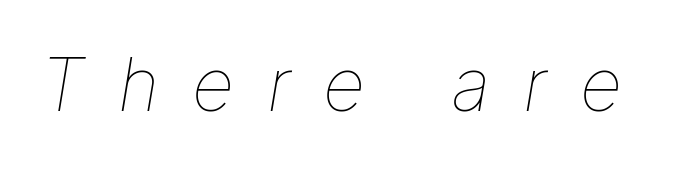
This is not heavy type; no bold has been used. The rendering uses natural spacing where letterforms have individual widths. A typesetter would call this heavily tracked-out type. The letters are slanted; this is an italic face. No word sits above an underline.
